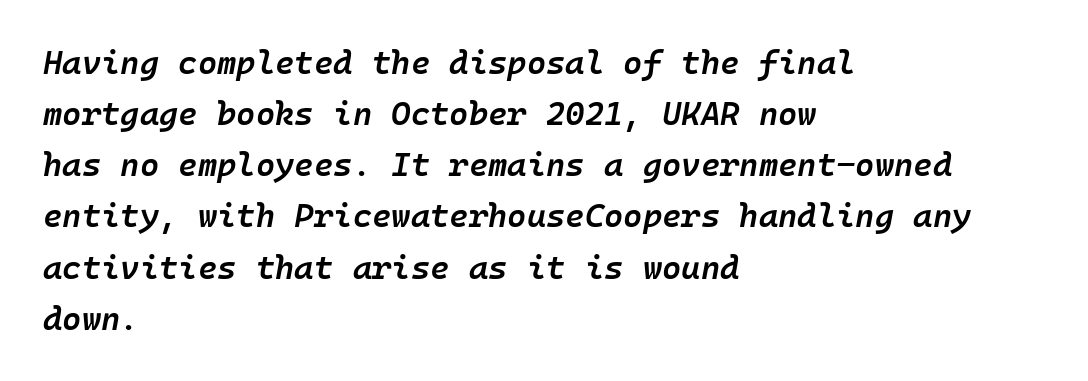
The image shows 33 px semibold type, italic (leaning right); set left-aligned, normal line spacing (1.55x), normal letter spacing, not underlined; low stroke contrast and a medium x-height.
